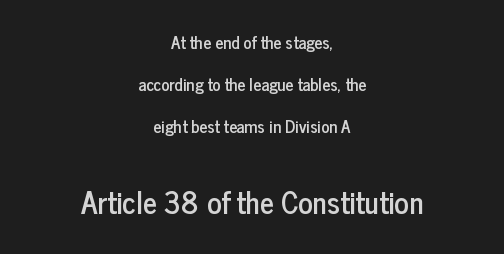
The image shows 30 px condensed sans-serif type, upright; set centered, loose line spacing (2.46x), normal letter spacing, not underlined; the second (bottom) block is 1.76x larger; low stroke contrast and a medium x-height.
